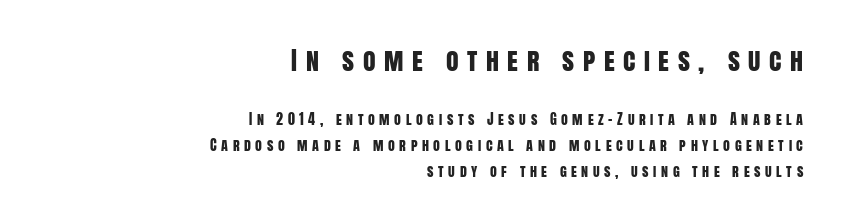
{"italic": "no", "underline": "no", "align": "right", "line_spacing_ratio": 1.83, "letter_spacing": "wide", "letter_spacing_em": 0.33, "larger_block": "first", "size_ratio": 1.86, "glyph_px": 26}
